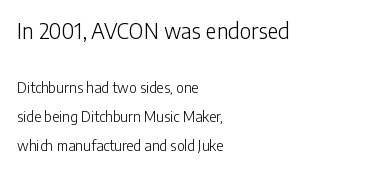
The space between consecutive lines is lavish. Bold? No — there's no thickening of the strokes. Horizontally, the lines are justified to the leading edge only. The gaps between neighbouring characters are ordinary and unremarkable. Bare-footed words on every line. This is roman type, the default non-slanted kind.
